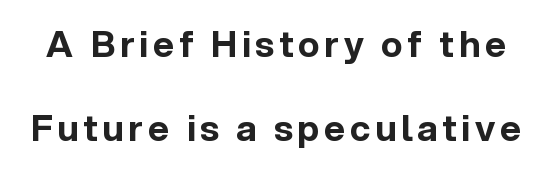
Q: Is the text bold? A: Yes.
Q: Is the text italic (slanted)? A: No, it is upright.
Q: Is the typeface a serif or a sans-serif typeface? A: Sans-serif.
Q: Is the text underlined? A: No.
Q: Is the spacing between lines tight, normal or loose? A: Loose.
Q: Width (condensed, normal, or wide)? A: Normal.
Q: x-height? A: Medium.
Q: Monospaced? A: No.
